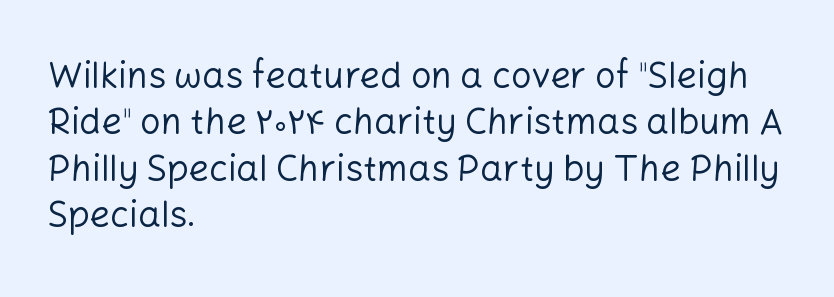
{"serif": "no", "italic": "no", "bold": "no", "weight": "regular", "width": "normal", "stroke_contrast": "low", "x_height": "medium", "monospaced": "no", "underline": "no", "align": "left", "line_spacing": "normal", "line_spacing_ratio": 1.29, "letter_spacing": "normal", "letter_spacing_em": 0.0, "glyph_px": 36}
